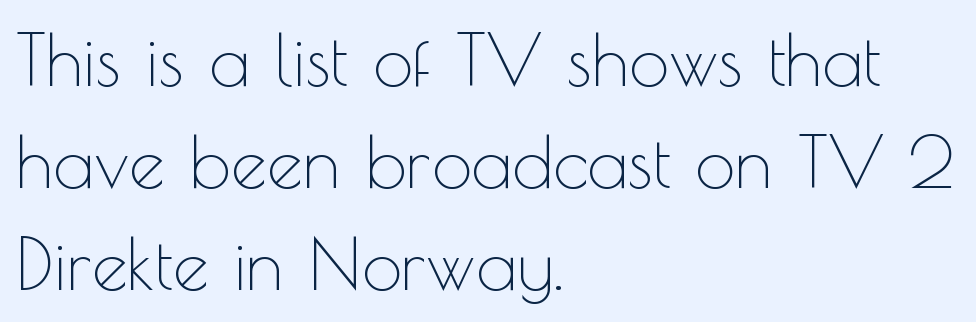
{"serif": "no", "italic": "no", "bold": "no", "weight": "thin", "width": "normal", "x_height": "small", "monospaced": "no", "underline": "no", "align": "left", "line_spacing": "normal", "line_spacing_ratio": 1.42, "letter_spacing": "normal", "letter_spacing_em": 0.0, "glyph_px": 72}
